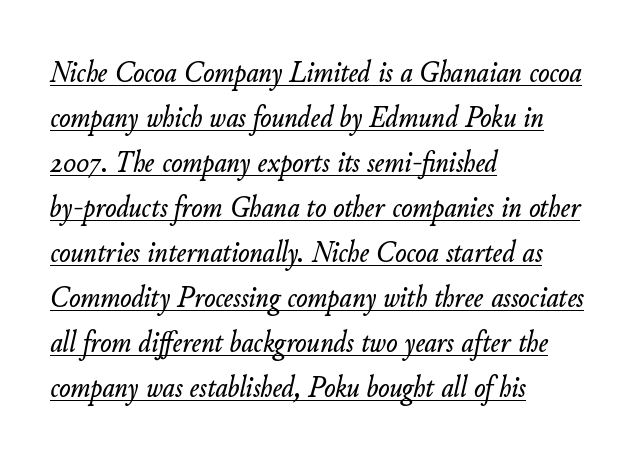
The image shows 30 px text type, italic (leaning right); set left-aligned, normal line spacing (1.5x), normal letter spacing, underlined; low stroke contrast and a small x-height.
